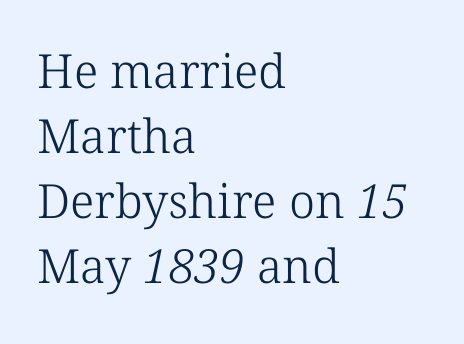
{"serif": "yes", "bold": "no", "weight": "light", "width": "normal", "stroke_contrast": "low", "x_height": "medium", "monospaced": "no", "underline": "no", "align": "left", "line_spacing": "normal", "line_spacing_ratio": 1.38, "letter_spacing": "normal", "letter_spacing_em": 0.0, "glyph_px": 47}
